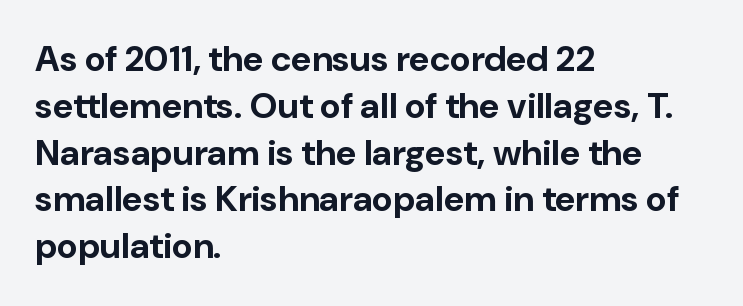
The image shows 36 px bold sans-serif type, upright; set left-aligned, normal line spacing (1.3x), normal letter spacing, not underlined; low stroke contrast and a medium x-height.
